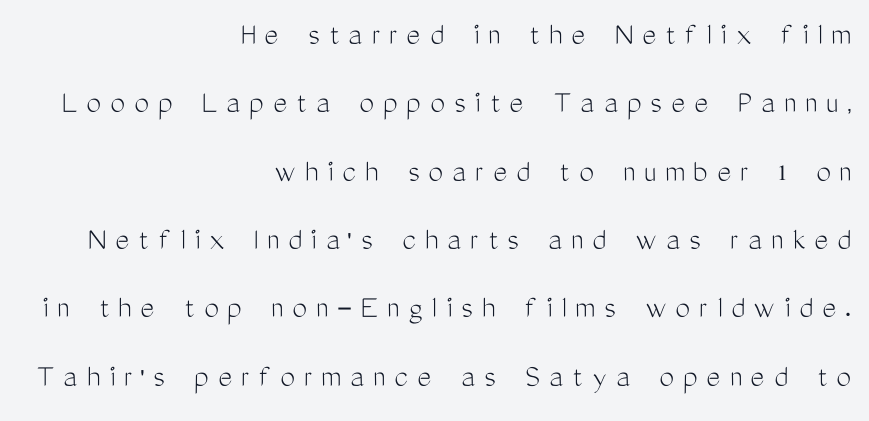
{"serif": "no", "italic": "no", "bold": "no", "weight": "light", "width": "condensed", "stroke_contrast": "medium", "x_height": "medium", "monospaced": "no", "underline": "no", "align": "right", "line_spacing": "loose", "line_spacing_ratio": 2.07, "letter_spacing": "wide", "letter_spacing_em": 0.28, "glyph_px": 33}
